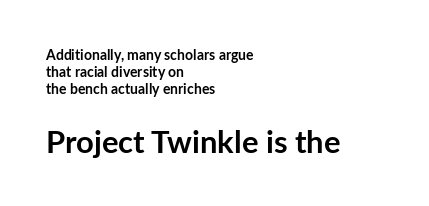
Q: Is the text bold? A: Yes.
Q: Is the text italic (slanted)? A: No, it is upright.
Q: Is the typeface a serif or a sans-serif typeface? A: Sans-serif.
Q: Is the text underlined? A: No.
Q: How is the paragraph aligned? A: Left-aligned.
Q: Is the spacing between letters normal or unusually wide? A: Normal.
Q: Which block of text is set in a larger size, the first (top) or the second (bottom)? A: The second (bottom) one.
Q: Width (condensed, normal, or wide)? A: Normal.
Q: Stroke contrast? A: Low.
Q: x-height? A: Medium.
Q: Monospaced? A: No.
